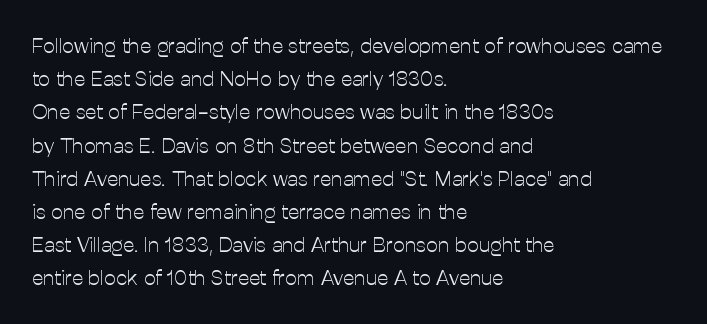
The image shows 21 px text type, upright; set left-aligned, normal line spacing (1.58x), normal letter spacing, not underlined.
